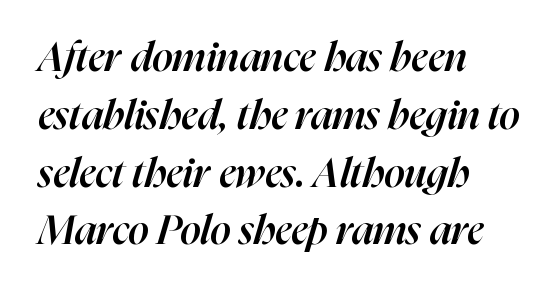
The image shows 41 px semibold type, italic (leaning right); set left-aligned, normal line spacing (1.41x), normal letter spacing, not underlined; high stroke contrast and a medium x-height.
